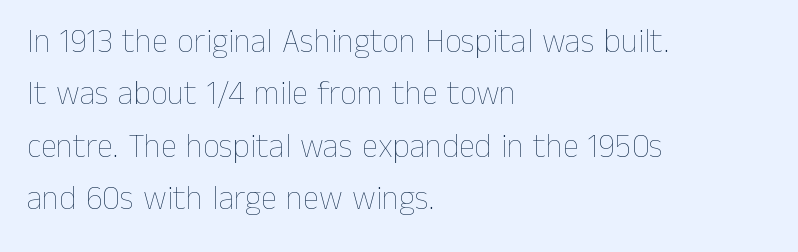
Q: Is the text bold? A: No.
Q: Is the text italic (slanted)? A: No, it is upright.
Q: Is the text underlined? A: No.
Q: How is the paragraph aligned? A: Left-aligned.
Q: Is the spacing between letters normal or unusually wide? A: Normal.
Q: Is the spacing between lines tight, normal or loose? A: Normal.
Q: Width (condensed, normal, or wide)? A: Normal.
Q: Stroke contrast? A: Low.
Q: x-height? A: Medium.
Q: Monospaced? A: No.
